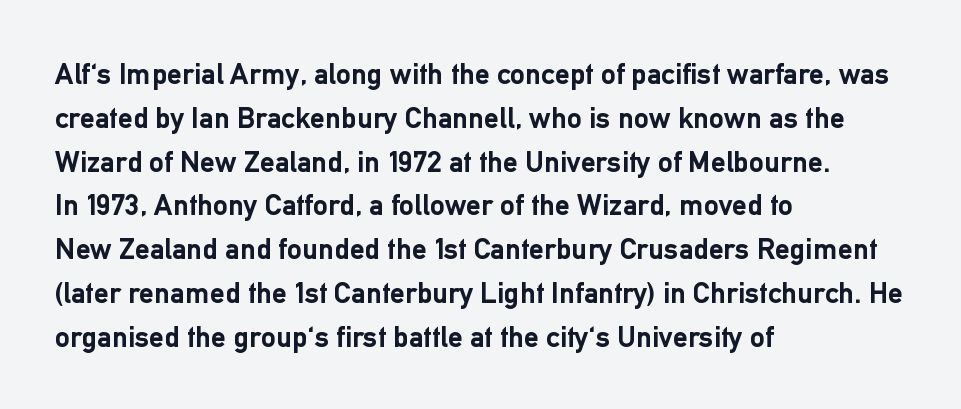
Q: Is the text bold? A: Yes.
Q: Is the text italic (slanted)? A: No, it is upright.
Q: Is the typeface a serif or a sans-serif typeface? A: Sans-serif.
Q: Is the text underlined? A: No.
Q: How is the paragraph aligned? A: Left-aligned.
Q: Is the spacing between letters normal or unusually wide? A: Normal.
Q: Is the spacing between lines tight, normal or loose? A: Normal.
Q: Width (condensed, normal, or wide)? A: Normal.
Q: Stroke contrast? A: Low.
Q: x-height? A: Medium.
Q: Monospaced? A: No.
